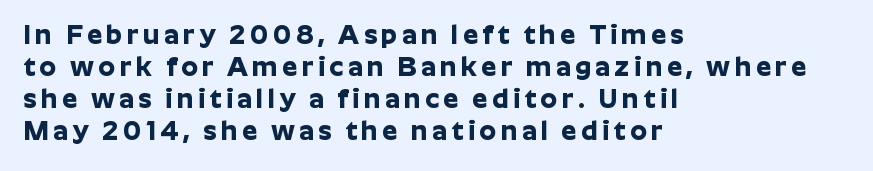
Q: Is the text bold? A: Yes.
Q: Is the text italic (slanted)? A: No, it is upright.
Q: Is the text underlined? A: No.
Q: How is the paragraph aligned? A: Left-aligned.
